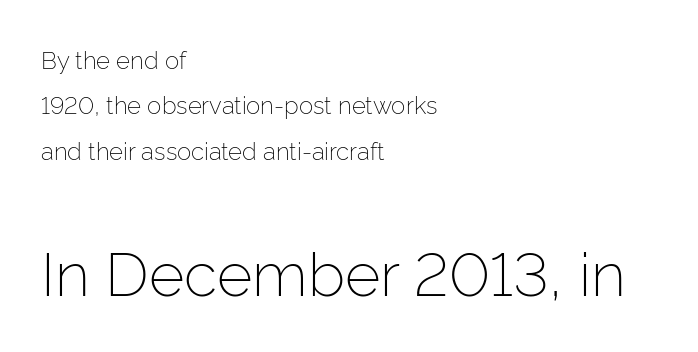
Q: Is the text bold? A: No.
Q: Is the text italic (slanted)? A: No, it is upright.
Q: Is the typeface a serif or a sans-serif typeface? A: Sans-serif.
Q: Is the text underlined? A: No.
Q: How is the paragraph aligned? A: Left-aligned.
Q: Is the spacing between letters normal or unusually wide? A: Normal.
Q: Which block of text is set in a larger size, the first (top) or the second (bottom)? A: The second (bottom) one.
Q: Width (condensed, normal, or wide)? A: Normal.
Q: Stroke contrast? A: Low.
Q: x-height? A: Medium.
Q: Monospaced? A: No.
